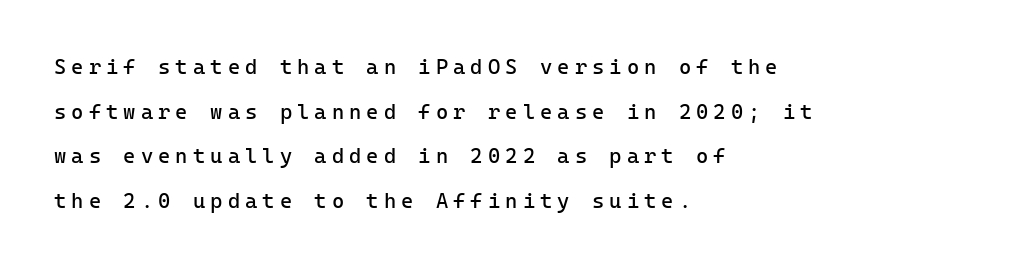
Weight: not bold — regular or lighter. Posture: upright roman. Quick note: interline space is abundant. The glyphs are unaccompanied by any horizontal stroke below them.
